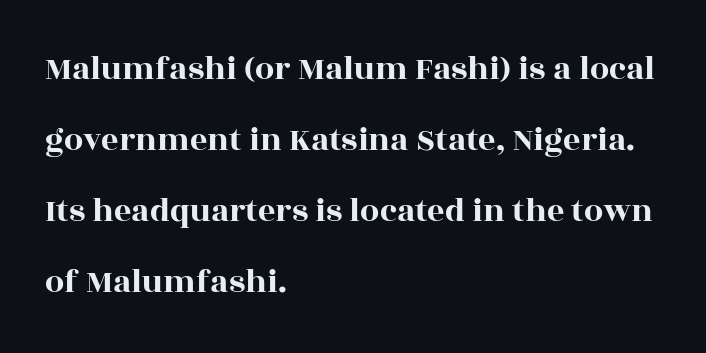
Q: Is the text italic (slanted)? A: No, it is upright.
Q: Is the typeface a serif or a sans-serif typeface? A: Serif.
Q: Is the text underlined? A: No.
Q: How is the paragraph aligned? A: Left-aligned.
Q: Is the spacing between letters normal or unusually wide? A: Normal.
Q: Is the spacing between lines tight, normal or loose? A: Loose.
Q: Width (condensed, normal, or wide)? A: Wide.
Q: x-height? A: Large.
Q: Monospaced? A: No.
